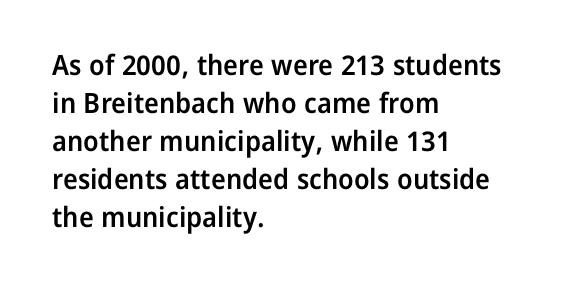
The image shows 28 px semibold sans-serif type, upright; set left-aligned, normal line spacing (1.36x), normal letter spacing, not underlined; low stroke contrast and a medium x-height.
